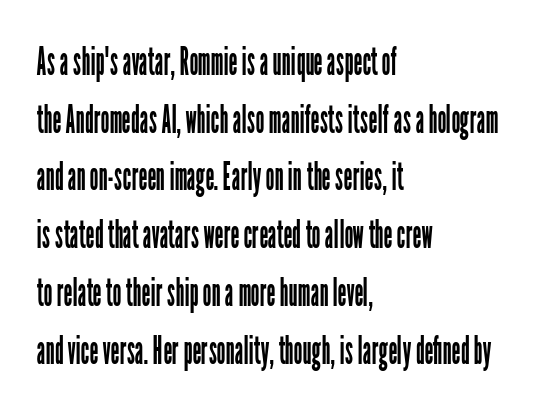
In terms of leading, this rendering sits right in the middle. Regarding serifs, this sample does without them. Character widths vary here, with narrow letters taking less room than wide ones. A typesetter would mark this as roman, not italic. Heaviness? Minimal to ordinary, like unemphasized prose. The glyphs are unaccompanied by any horizontal stroke below them.
